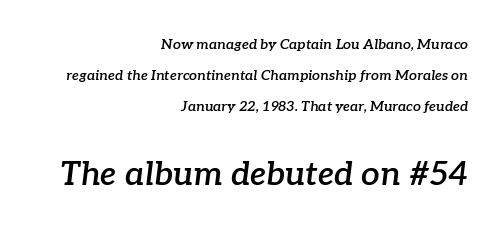
These lines are rendered in a variable-pitch font. Underlining? Definitely not there. You can tell it's italic because the verticals aren't actually vertical. Font category for this specimen: serif. Scale increases going downward across the two blocks. Characters follow at the spacing the type designer built in.
